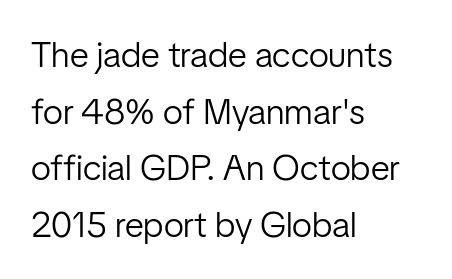
The zone under the glyphs is completely vacant. This sample has the flowing, uneven cadence of proportional lettering. Ordinary non-slanted type is in use. Compared with typical paragraphs, the rows here are spaced about the same.
